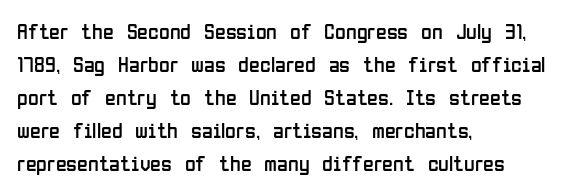
Q: Is the text bold? A: No.
Q: Is the text italic (slanted)? A: No, it is upright.
Q: Is the text underlined? A: No.
Q: How is the paragraph aligned? A: Left-aligned.
Q: Is the spacing between letters normal or unusually wide? A: Normal.
Q: Is the spacing between lines tight, normal or loose? A: Normal.
